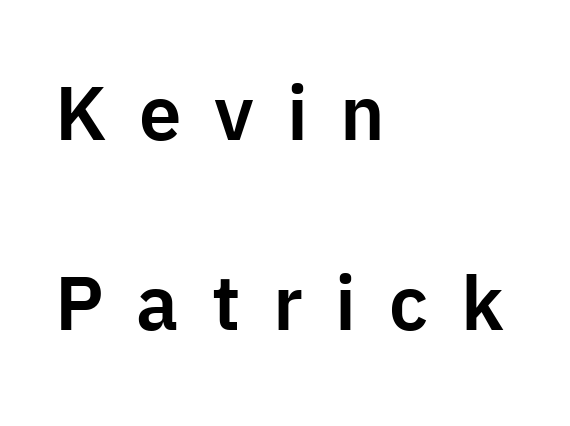
The image shows 76 px sans-serif type, upright; set left-aligned, loose line spacing (2.5x), unusually wide letter spacing (+0.43 em), not underlined; low stroke contrast and a medium x-height.
